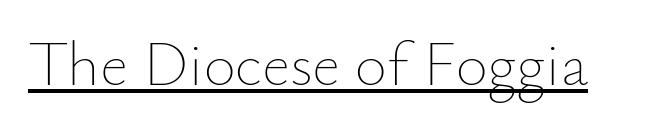
The image shows 62 px thin type, upright; set normal letter spacing, underlined; low stroke contrast and a small x-height.
